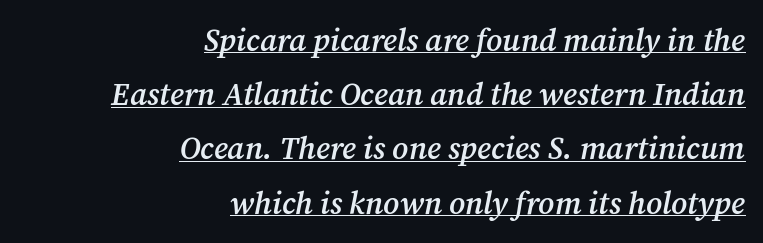
Is the type slanted? Yes — the strokes lean at a clear angle. The characters display serif detailing at their extremities. These lines keep a tight, regular rhythm from letter to letter. Note the varied advance widths — an 'i' is clearly narrower than an 'm'.
